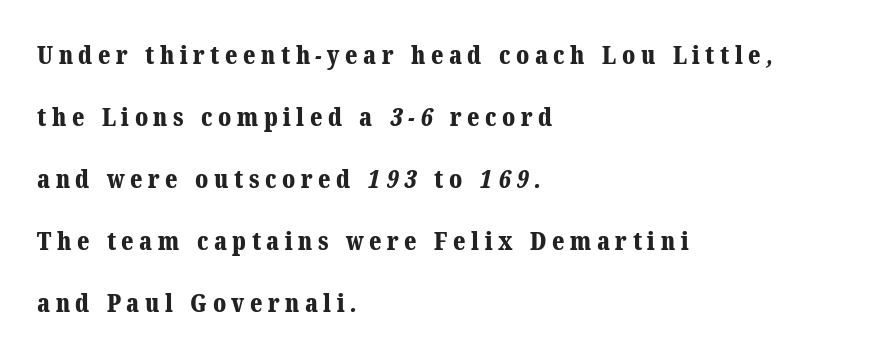
Q: Is the text bold? A: Yes.
Q: Is the text underlined? A: No.
Q: How is the paragraph aligned? A: Left-aligned.
Q: Is the spacing between letters normal or unusually wide? A: Unusually wide.
Q: Is the spacing between lines tight, normal or loose? A: Loose.
